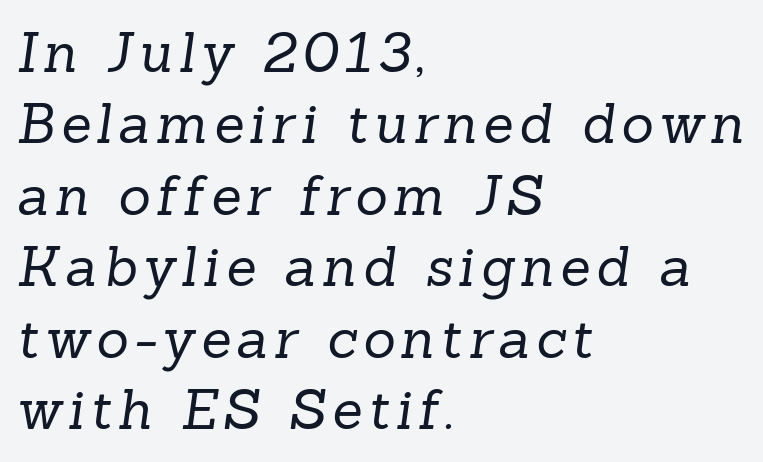
{"serif": "yes", "bold": "no", "weight": "regular", "width": "normal", "stroke_contrast": "low", "x_height": "medium", "monospaced": "no", "underline": "no", "align": "left", "line_spacing": "normal", "line_spacing_ratio": 1.3, "glyph_px": 55}
